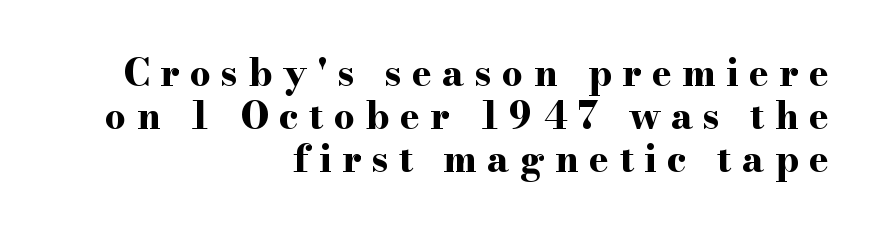
The image shows 37 px bold, wide serif type, upright; set right-aligned, line spacing 1.16x, unusually wide letter spacing (+0.28 em), not underlined; high stroke contrast and a small x-height.
